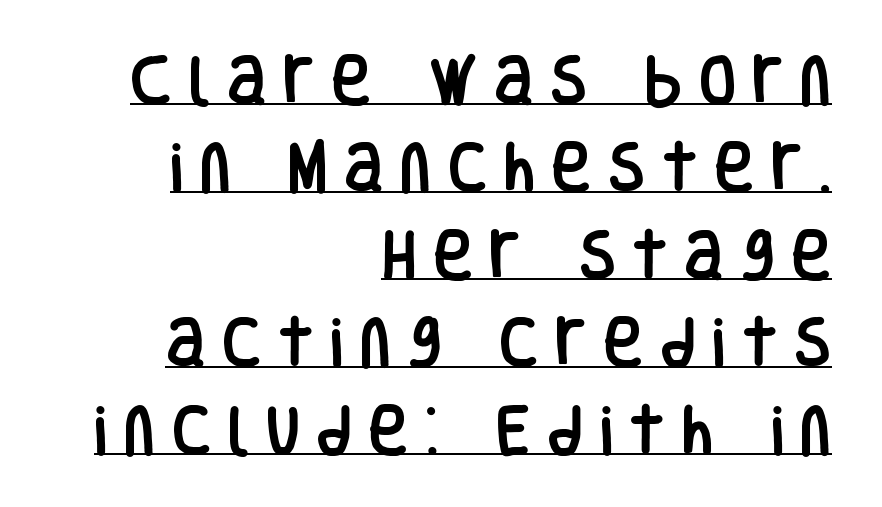
Q: Is the text italic (slanted)? A: No, it is upright.
Q: Is the typeface a serif or a sans-serif typeface? A: Sans-serif.
Q: Is the text underlined? A: Yes.
Q: How is the paragraph aligned? A: Right-aligned.
Q: Is the spacing between letters normal or unusually wide? A: Unusually wide.
Q: Is the spacing between lines tight, normal or loose? A: Normal.
Q: Width (condensed, normal, or wide)? A: Condensed.
Q: Stroke contrast? A: Low.
Q: x-height? A: Large.
Q: Monospaced? A: No.
